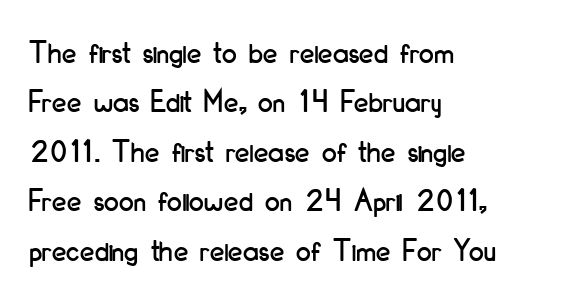
The image shows 33 px condensed sans-serif type, upright; set left-aligned, normal line spacing (1.5x), normal letter spacing, not underlined; low stroke contrast and a small x-height.
